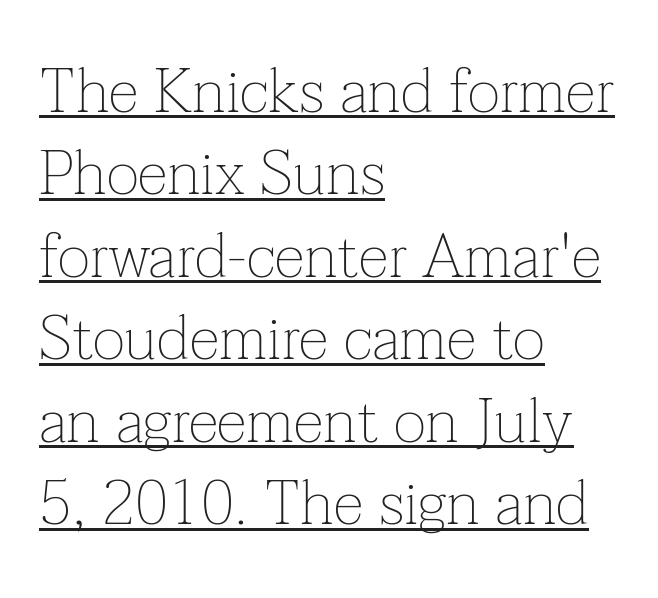
How are the letters spaced? Ordinarily, with no added tracking. Nope, not italic — everything's standing straight. Baseline-to-baseline distance is the conventional proportion of letter height. Is there an underline? Yes — a line sits under the letters. A quiet, ordinary-to-light weight characterises the typeface. Varying glyph widths throughout — classic text-font behaviour.
